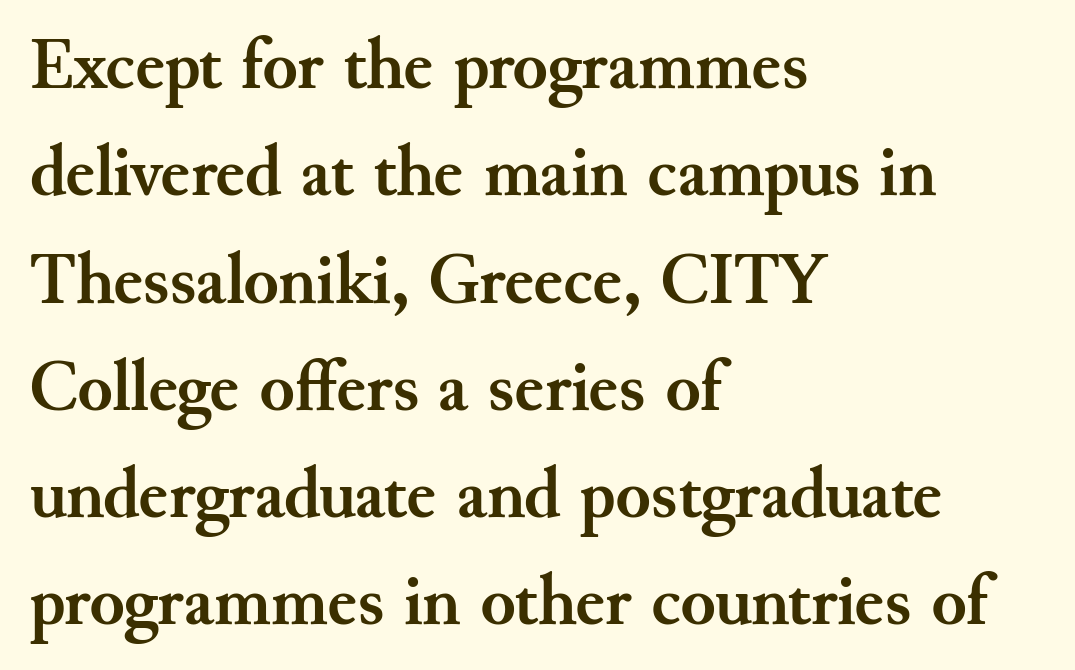
Q: Is the text bold? A: Yes.
Q: Is the text italic (slanted)? A: No, it is upright.
Q: Is the typeface a serif or a sans-serif typeface? A: Serif.
Q: Is the text underlined? A: No.
Q: How is the paragraph aligned? A: Left-aligned.
Q: Is the spacing between letters normal or unusually wide? A: Normal.
Q: Is the spacing between lines tight, normal or loose? A: Normal.
Q: Width (condensed, normal, or wide)? A: Normal.
Q: Stroke contrast? A: Medium.
Q: x-height? A: Small.
Q: Monospaced? A: No.
